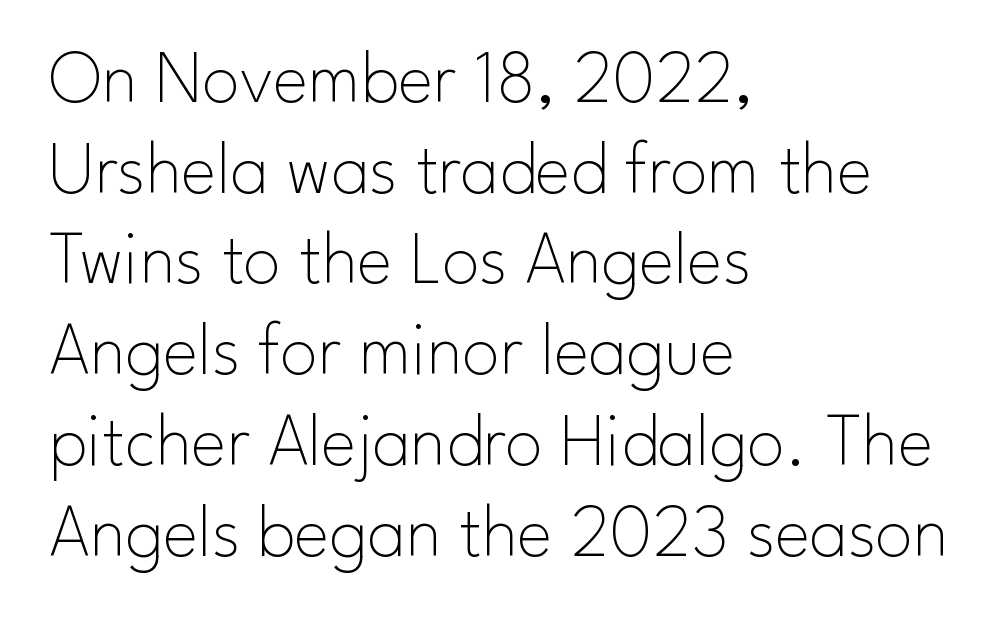
The image shows 75 px thin sans-serif type, upright; set left-aligned, line spacing 1.21x, normal letter spacing, not underlined; low stroke contrast and a small x-height.
